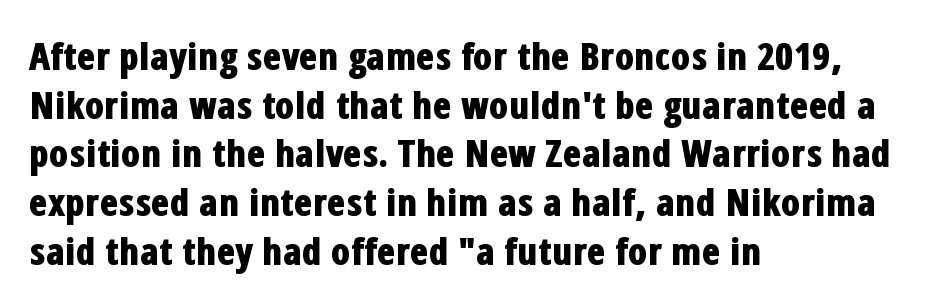
{"serif": "no", "italic": "no", "bold": "yes", "weight": "bold", "width": "condensed", "stroke_contrast": "low", "x_height": "medium", "monospaced": "no", "underline": "no", "align": "left", "line_spacing": "normal", "line_spacing_ratio": 1.28, "letter_spacing": "normal", "letter_spacing_em": 0.0, "glyph_px": 38}
